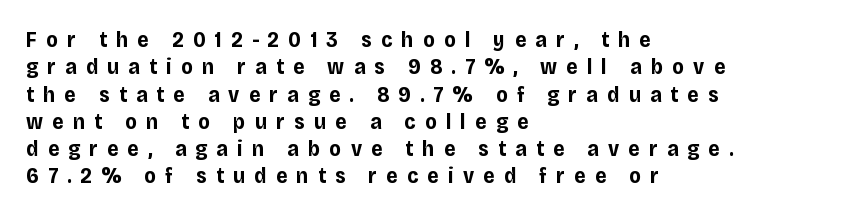
The image shows 22 px bold type, upright; set left-aligned, line spacing 1.24x, unusually wide letter spacing (+0.42 em), not underlined.
